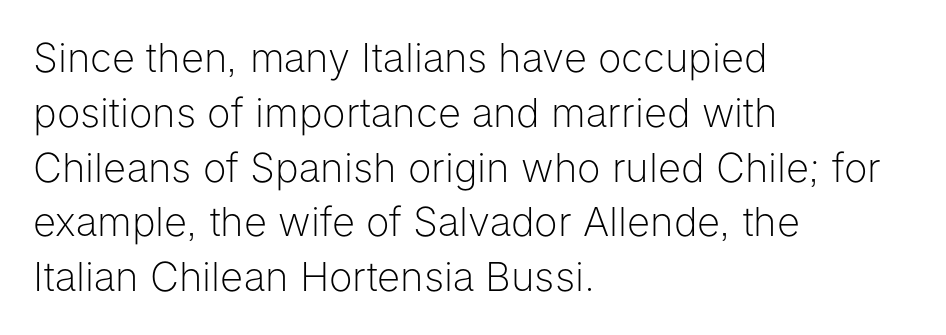
Q: Is the text bold? A: No.
Q: Is the text italic (slanted)? A: No, it is upright.
Q: Is the typeface a serif or a sans-serif typeface? A: Sans-serif.
Q: Is the text underlined? A: No.
Q: How is the paragraph aligned? A: Left-aligned.
Q: Is the spacing between letters normal or unusually wide? A: Normal.
Q: Is the spacing between lines tight, normal or loose? A: Normal.
Q: Width (condensed, normal, or wide)? A: Normal.
Q: Stroke contrast? A: Low.
Q: x-height? A: Medium.
Q: Monospaced? A: No.
